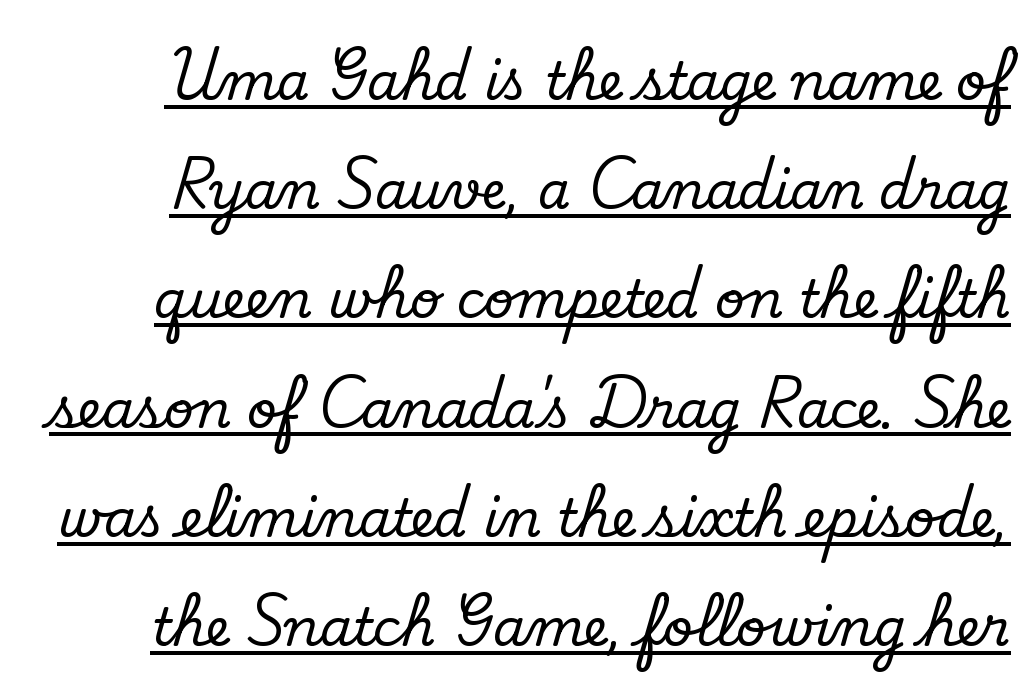
{"serif": "yes", "width": "normal", "stroke_contrast": "low", "x_height": "small", "monospaced": "no", "underline": "yes", "line_spacing": "loose", "line_spacing_ratio": 2.1, "letter_spacing": "normal", "letter_spacing_em": 0.0, "glyph_px": 52}
